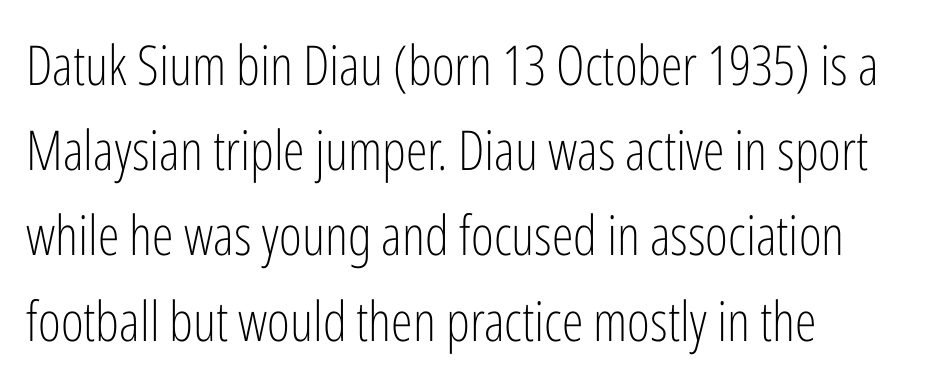
The passage shown has conventional tracking throughout. Words float on clear page, feet unadorned. A typesetter would call this proportional, since set widths differ per character. Counters stay open thanks to moderate or lighter strokes. In terms of leading, this rendering sits right in the middle. Does the type have serifs? No, each stem ends abruptly.
